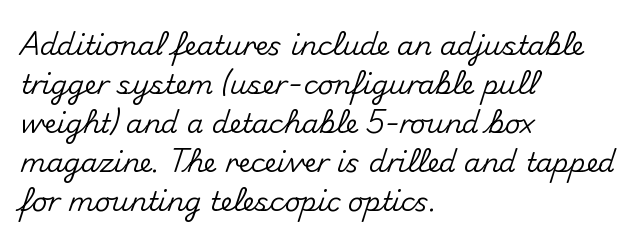
{"underline": "no", "align": "left", "line_spacing": "normal", "line_spacing_ratio": 1.44, "letter_spacing": "normal", "letter_spacing_em": 0.0, "glyph_px": 27}
